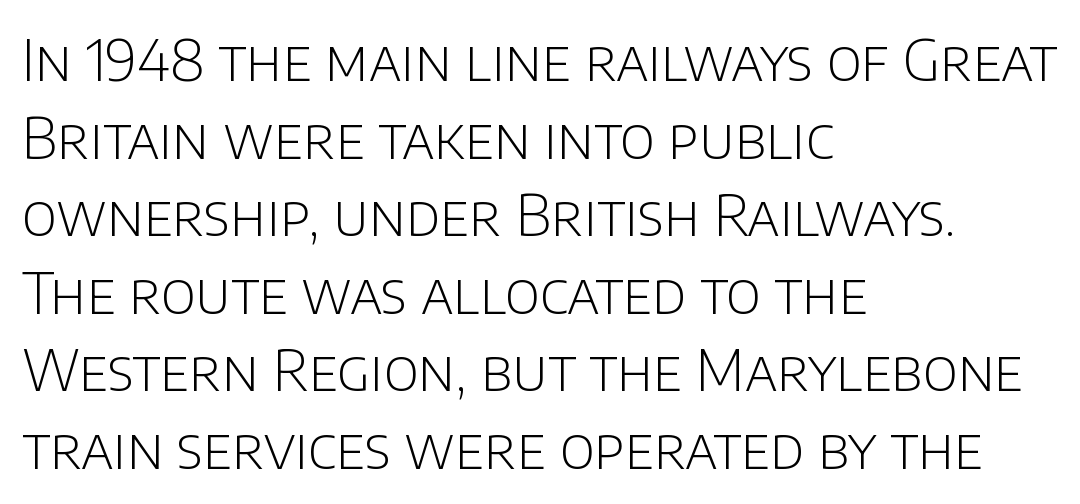
The image shows 57 px light sans-serif type, upright; set left-aligned, normal line spacing (1.36x), normal letter spacing, not underlined; low stroke contrast and a large x-height.
